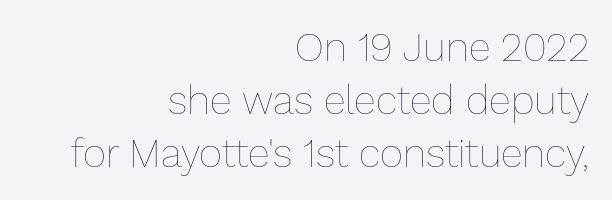
Q: Is the text bold? A: No.
Q: Is the text italic (slanted)? A: No, it is upright.
Q: Is the text underlined? A: No.
Q: How is the paragraph aligned? A: Right-aligned.
Q: Is the spacing between letters normal or unusually wide? A: Normal.
Q: Is the spacing between lines tight, normal or loose? A: Normal.
Q: Width (condensed, normal, or wide)? A: Normal.
Q: Stroke contrast? A: Low.
Q: x-height? A: Medium.
Q: Monospaced? A: No.
